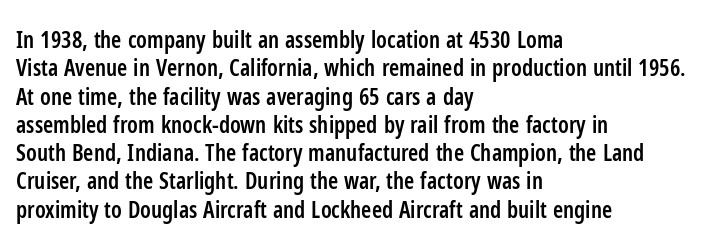
Is the letter spacing exaggerated? No — it looks like the ordinary default. Do the letters lean? They stand straight. Is the type bold? Partly — it's a semibold, heavier than regular but not fully bold. Lines of text with bare space underneath. The text block is weighted toward the left margin, trailing off unevenly rightward.
